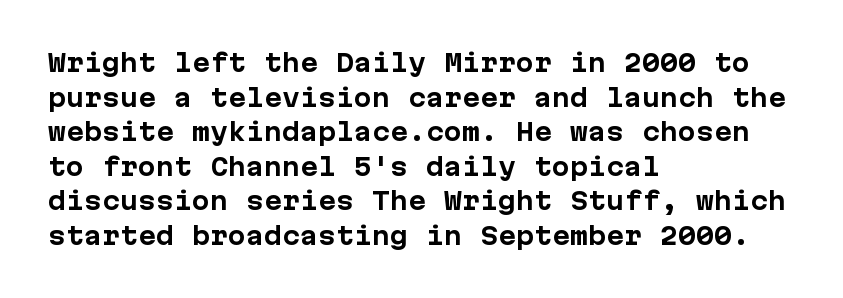
{"italic": "no", "bold": "yes", "underline": "no", "align": "left", "line_spacing": "normal", "line_spacing_ratio": 1.44, "letter_spacing": "normal", "letter_spacing_em": 0.0, "glyph_px": 24}
